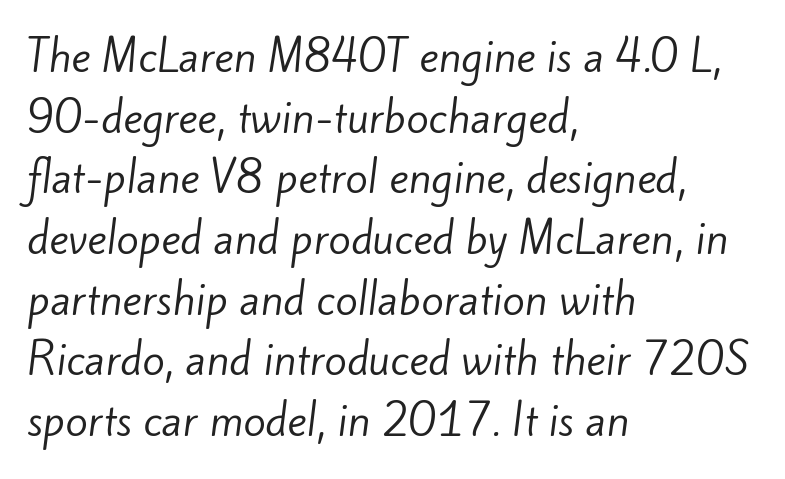
{"serif": "no", "bold": "no", "weight": "regular", "width": "normal", "stroke_contrast": "low", "x_height": "small", "monospaced": "no", "underline": "no", "align": "left", "line_spacing": "normal", "line_spacing_ratio": 1.48, "letter_spacing": "normal", "letter_spacing_em": 0.0, "glyph_px": 41}
